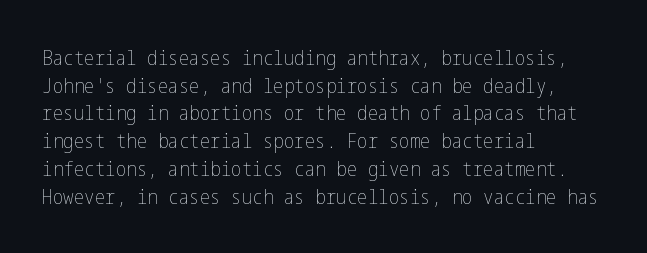
Q: Is the text bold? A: No.
Q: Is the text italic (slanted)? A: No, it is upright.
Q: Is the text underlined? A: No.
Q: How is the paragraph aligned? A: Left-aligned.
Q: Is the spacing between letters normal or unusually wide? A: Normal.
Q: Is the spacing between lines tight, normal or loose? A: Normal.
